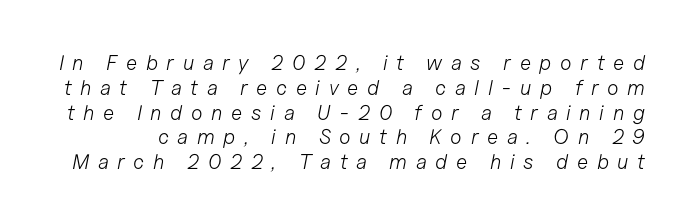
Q: Is the text bold? A: No.
Q: Is the text italic (slanted)? A: Yes, it leans right by about 11 degrees.
Q: Is the text underlined? A: No.
Q: Is the spacing between letters normal or unusually wide? A: Unusually wide.
